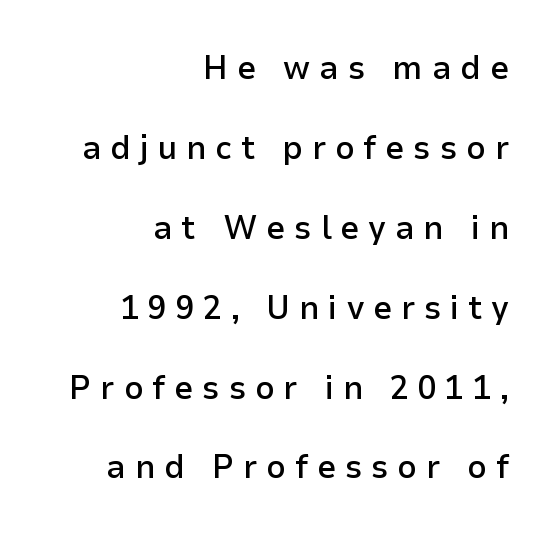
Here the designer chose a conventional face with non-uniform glyph widths. Posture: straight, roman, zero tilt. Notice the strokes are somewhat thickened but not fully heavy: this is a semibold. The face used here is rendered with a markedly widened letterfit. This sample is right-justified, so line beginnings fall wherever the words allow.
